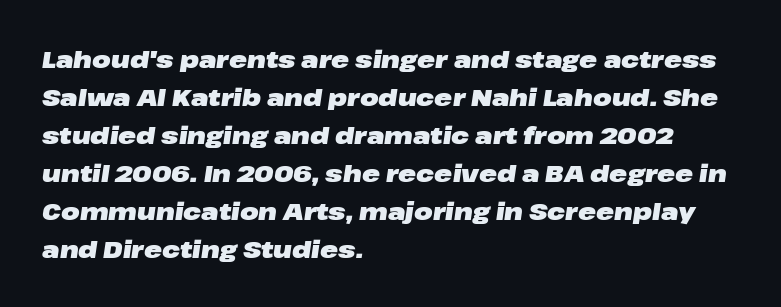
Q: Is the text bold? A: Yes.
Q: Is the text italic (slanted)? A: Yes, it leans right by about 8 degrees.
Q: Is the text underlined? A: No.
Q: How is the paragraph aligned? A: Left-aligned.
Q: Is the spacing between letters normal or unusually wide? A: Normal.
Q: Is the spacing between lines tight, normal or loose? A: Normal.
